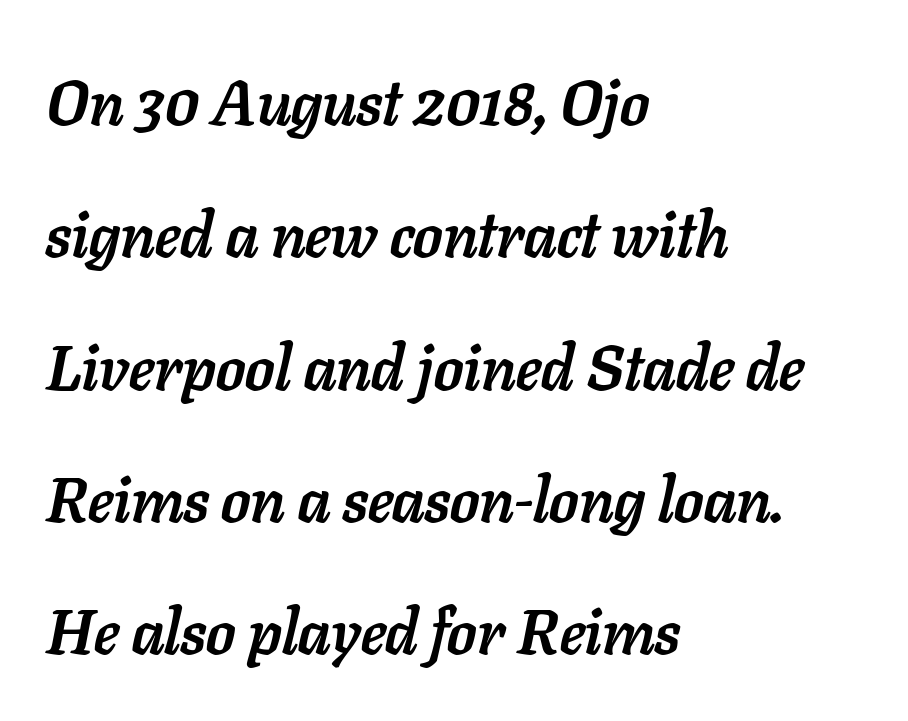
The image shows 63 px semibold type, italic (leaning right); set left-aligned, loose line spacing (2.1x), normal letter spacing, not underlined; low stroke contrast and a medium x-height.
